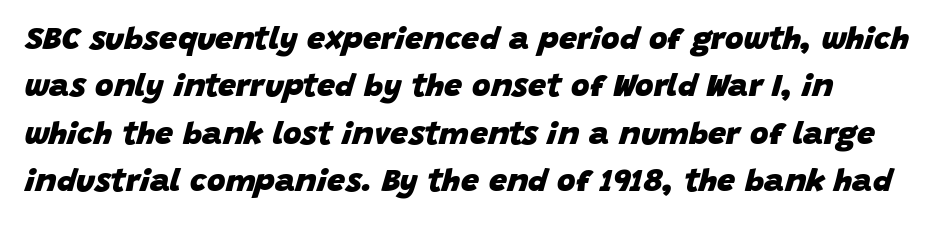
Q: Is the text bold? A: Yes.
Q: Is the text italic (slanted)? A: Yes, it leans right by about 15 degrees.
Q: Is the text underlined? A: No.
Q: Is the spacing between letters normal or unusually wide? A: Normal.
Q: Is the spacing between lines tight, normal or loose? A: Normal.
Q: Width (condensed, normal, or wide)? A: Normal.
Q: Stroke contrast? A: Low.
Q: x-height? A: Large.
Q: Monospaced? A: No.
